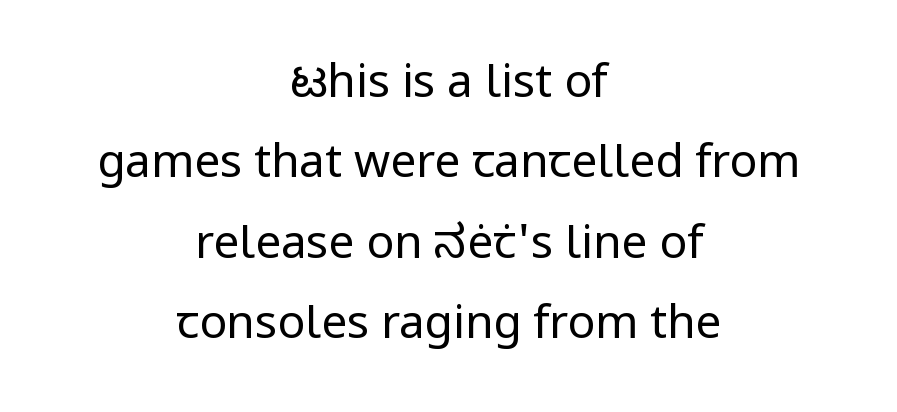
Q: Is the text bold? A: No.
Q: Is the text italic (slanted)? A: No, it is upright.
Q: Is the typeface a serif or a sans-serif typeface? A: Sans-serif.
Q: Is the text underlined? A: No.
Q: How is the paragraph aligned? A: Centered.
Q: Is the spacing between letters normal or unusually wide? A: Normal.
Q: Width (condensed, normal, or wide)? A: Normal.
Q: Stroke contrast? A: Low.
Q: x-height? A: Medium.
Q: Monospaced? A: No.
